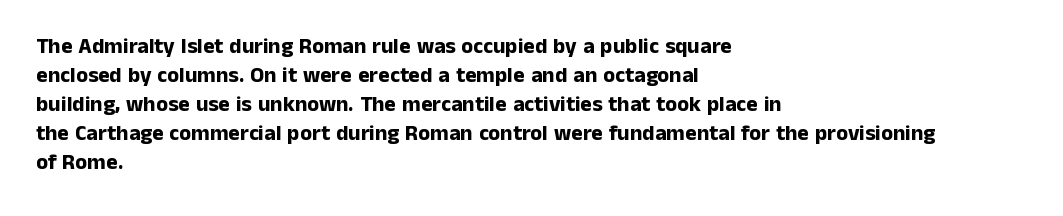
Q: Is the text bold? A: Yes.
Q: Is the text italic (slanted)? A: No, it is upright.
Q: Is the text underlined? A: No.
Q: How is the paragraph aligned? A: Left-aligned.
Q: Is the spacing between letters normal or unusually wide? A: Normal.
Q: Is the spacing between lines tight, normal or loose? A: Normal.
